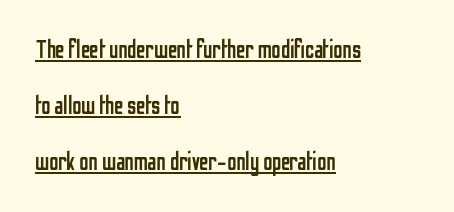
The image shows 26 px text type, upright; set left-aligned, loose line spacing (2.15x), normal letter spacing, underlined.
